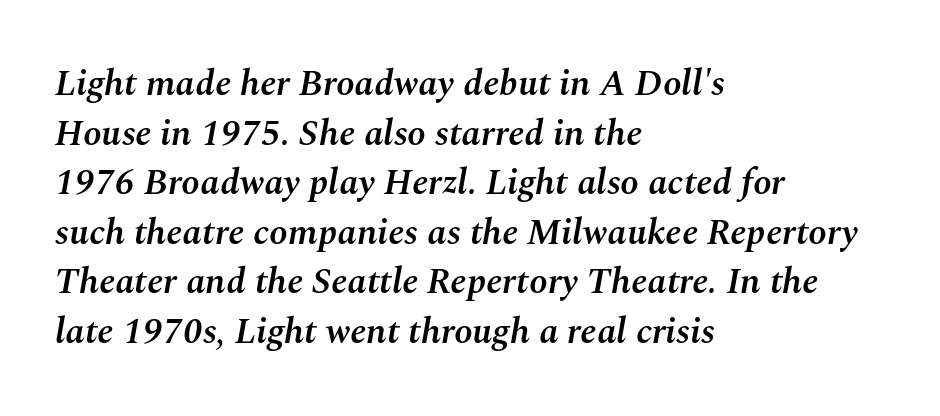
If you drew a ruler down the left edge, every line would touch it. Bare-footed words on every line. Here the designer chose a conventional face with non-uniform glyph widths. Successive baselines arrive at the customary interval. In terms of letterspacing, this is plain default setting.
